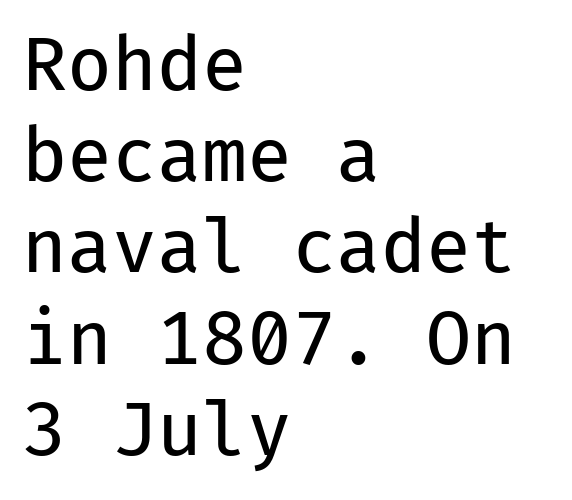
{"serif": "no", "italic": "no", "bold": "no", "weight": "regular", "width": "normal", "stroke_contrast": "low", "x_height": "medium", "monospaced": "yes", "underline": "no", "align": "left", "line_spacing": "normal", "line_spacing_ratio": 1.25, "letter_spacing": "normal", "letter_spacing_em": 0.0, "glyph_px": 73}
